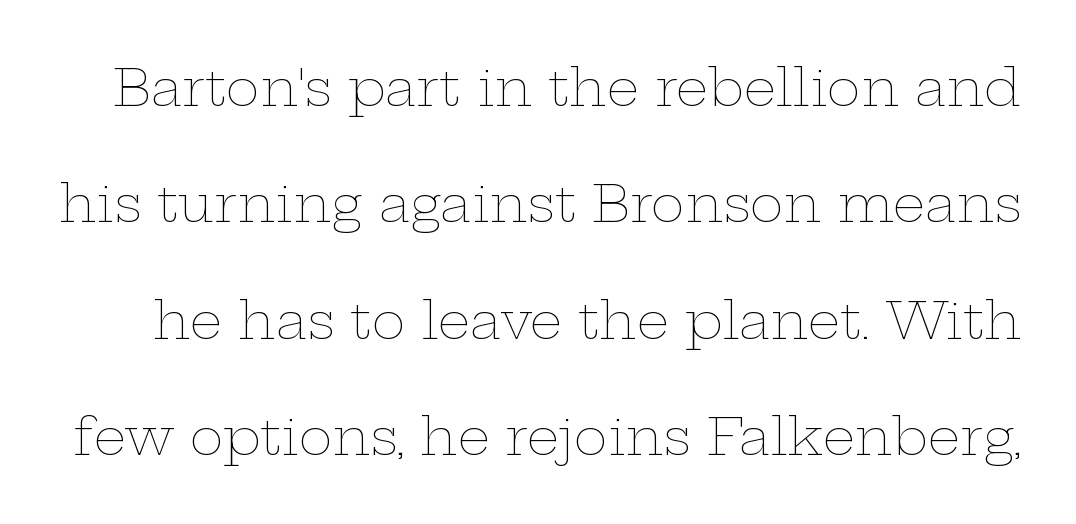
The image shows 51 px thin, wide type, upright; set loose line spacing (2.28x), normal letter spacing, not underlined; low stroke contrast and a medium x-height.
